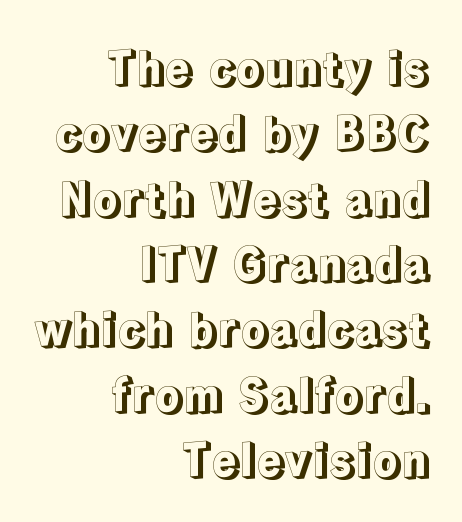
Words float on clear page, feet unadorned. Italic? Not at all — the glyphs are vertical. Words appear dense and cohesive because spacing is normal. This sample keeps an unexceptional amount of space between lines. Spacing verdict: proportional, widths tailored to each character.
